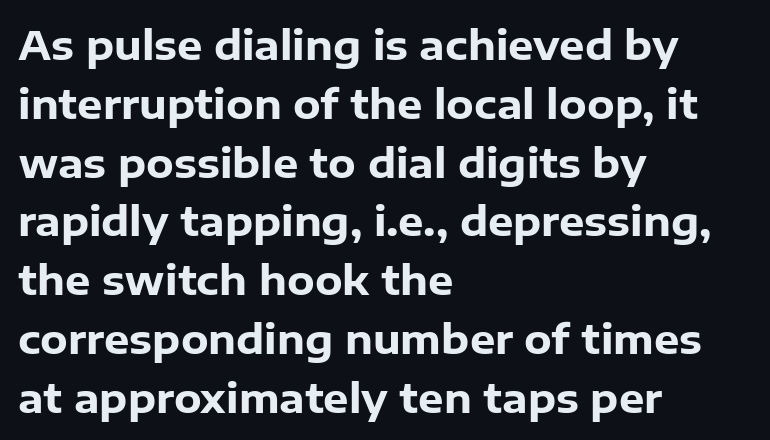
Is this a sans? Yes — the strokes have no serifs. Every character sits straight up, as roman type does. Strokes here are thick enough to call this a true bold. Note the varied advance widths — an 'i' is clearly narrower than an 'm'. Horizontal alignment here is leftward, the default for most running prose.
